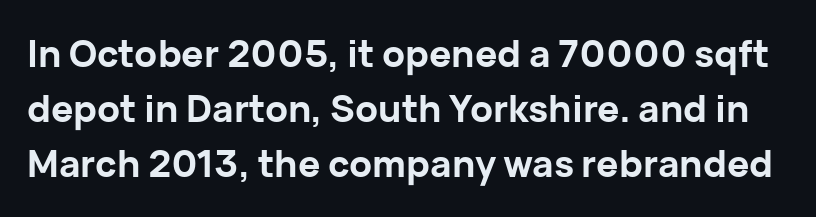
Q: Is the text bold? A: Yes.
Q: Is the text italic (slanted)? A: No, it is upright.
Q: Is the typeface a serif or a sans-serif typeface? A: Sans-serif.
Q: Is the text underlined? A: No.
Q: Is the spacing between letters normal or unusually wide? A: Normal.
Q: Is the spacing between lines tight, normal or loose? A: Normal.
Q: Width (condensed, normal, or wide)? A: Normal.
Q: Stroke contrast? A: Low.
Q: x-height? A: Medium.
Q: Monospaced? A: No.
